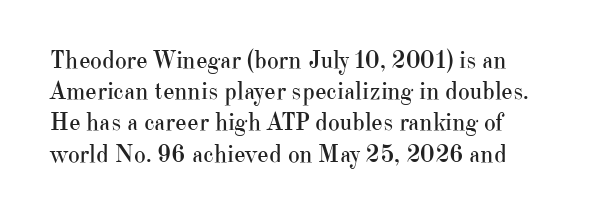
Look at the tracking — it's just the regular setting, nothing added. This is roman type, the default non-slanted kind. The face looks like a standard text weight, possibly lighter. Rule under the text: the space is simply empty.
